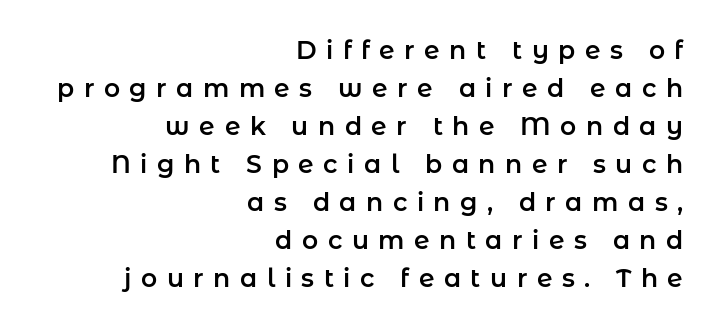
The image shows 25 px text type, upright; set right-aligned, normal line spacing (1.52x), unusually wide letter spacing (+0.38 em), not underlined.
